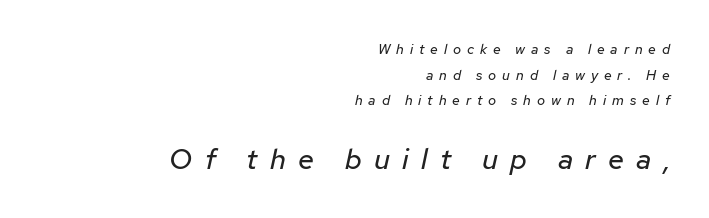
The image shows 29 px regular-weight type, italic (leaning right); set right-aligned, line spacing 1.83x, unusually wide letter spacing (+0.42 em), not underlined; the second (bottom) block is 2.07x larger; low stroke contrast and a medium x-height.
